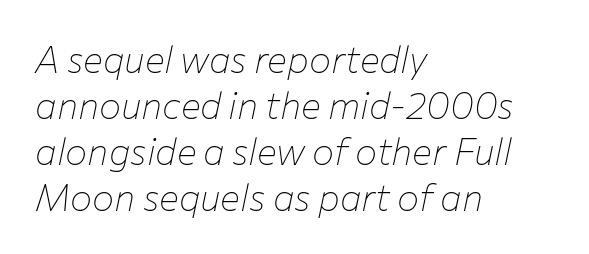
{"italic": "yes", "lean": "right", "slant_degrees": 12, "bold": "no", "weight": "thin", "width": "normal", "stroke_contrast": "low", "x_height": "medium", "monospaced": "no", "underline": "no", "align": "left", "line_spacing_ratio": 1.24, "letter_spacing": "normal", "letter_spacing_em": 0.0, "glyph_px": 37}
